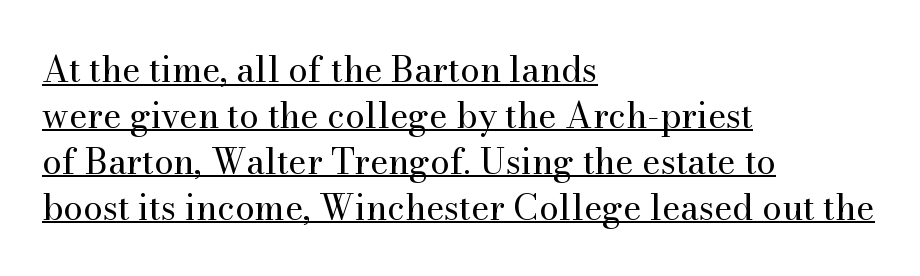
The image shows 35 px regular-weight serif type, upright; set left-aligned, normal line spacing (1.31x), normal letter spacing, underlined; medium stroke contrast and a small x-height.
